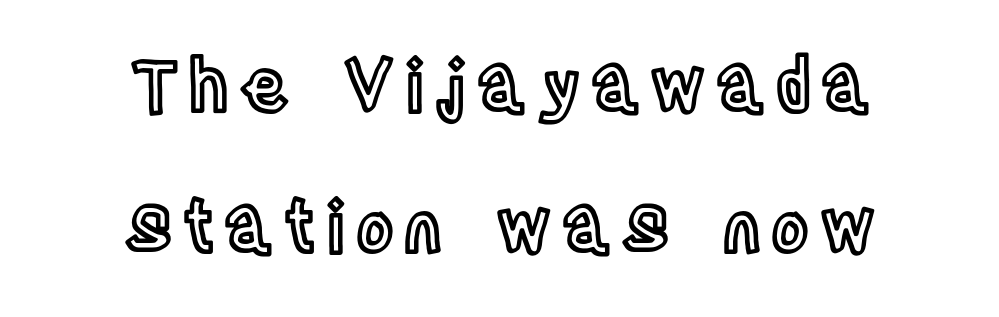
{"italic": "no", "width": "condensed", "x_height": "large", "monospaced": "no", "underline": "no", "align": "center", "line_spacing": "loose", "line_spacing_ratio": 1.98, "glyph_px": 71}
